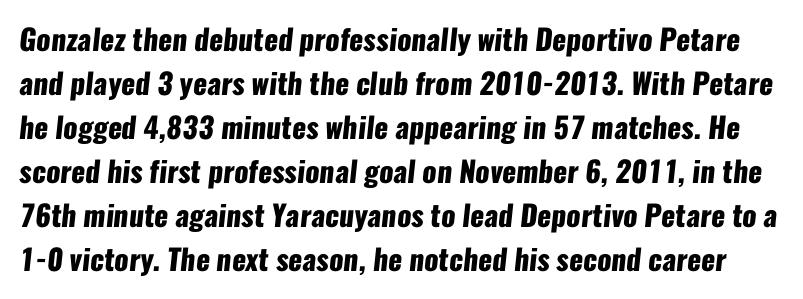
How heavy is the stroke? Heavy — this is a bold. The foot of each line stays bare and open. This sample uses plain, unmodified letter spacing. The rendering shows plain stroke endings on the letterforms — a sans-serif design.
